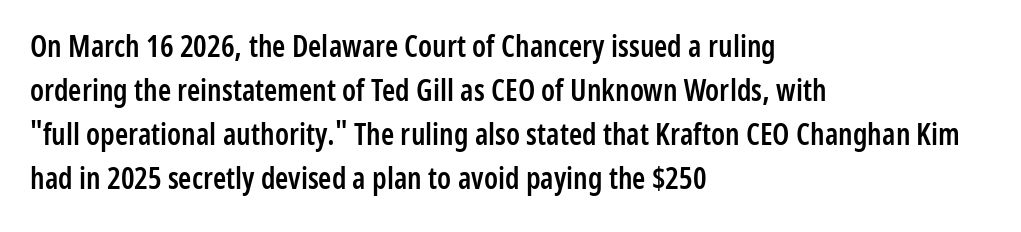
{"serif": "no", "italic": "no", "bold": "semi", "weight": "semibold", "width": "condensed", "stroke_contrast": "low", "x_height": "medium", "monospaced": "no", "underline": "no", "align": "left", "line_spacing": "normal", "line_spacing_ratio": 1.47, "letter_spacing": "normal", "letter_spacing_em": 0.0, "glyph_px": 30}
